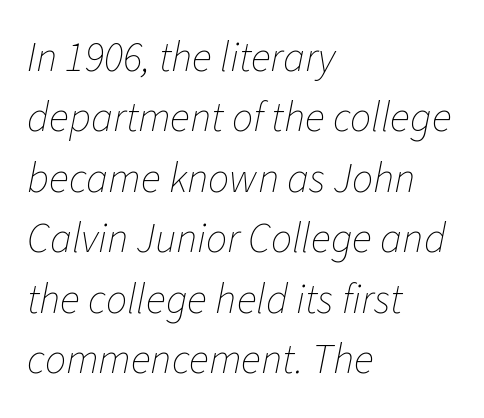
Q: Is the text bold? A: No.
Q: Is the text italic (slanted)? A: Yes, it leans right by about 11 degrees.
Q: Is the text underlined? A: No.
Q: How is the paragraph aligned? A: Left-aligned.
Q: Is the spacing between letters normal or unusually wide? A: Normal.
Q: Is the spacing between lines tight, normal or loose? A: Normal.
Q: Width (condensed, normal, or wide)? A: Normal.
Q: Stroke contrast? A: Low.
Q: x-height? A: Medium.
Q: Monospaced? A: No.
